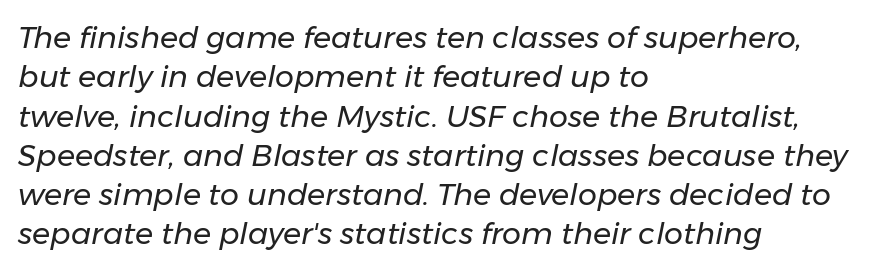
{"italic": "yes", "lean": "right", "slant_degrees": 11, "bold": "no", "weight": "regular", "width": "normal", "stroke_contrast": "low", "x_height": "medium", "monospaced": "no", "underline": "no", "align": "left", "line_spacing": "normal", "line_spacing_ratio": 1.31, "letter_spacing": "normal", "letter_spacing_em": 0.0, "glyph_px": 30}
